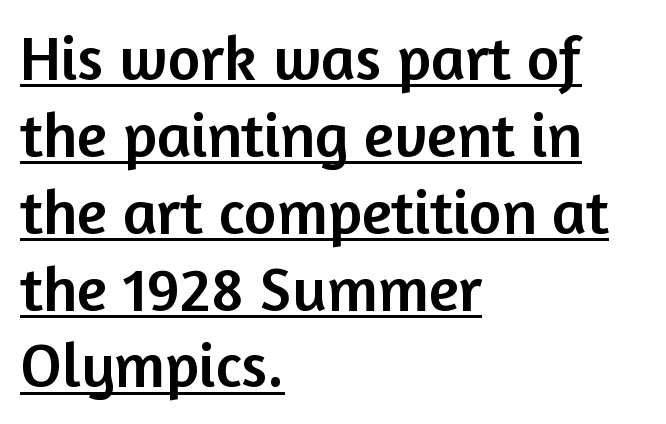
Q: Is the text italic (slanted)? A: No, it is upright.
Q: Is the typeface a serif or a sans-serif typeface? A: Sans-serif.
Q: Is the text underlined? A: Yes.
Q: How is the paragraph aligned? A: Left-aligned.
Q: Is the spacing between letters normal or unusually wide? A: Normal.
Q: Width (condensed, normal, or wide)? A: Normal.
Q: Stroke contrast? A: Low.
Q: x-height? A: Medium.
Q: Monospaced? A: No.
